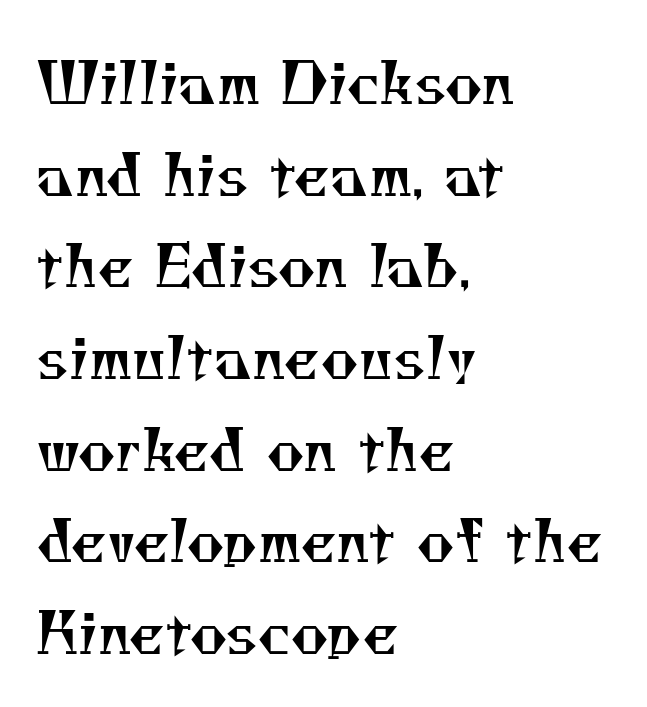
Q: Is the text bold? A: No.
Q: Is the typeface a serif or a sans-serif typeface? A: Serif.
Q: Is the text underlined? A: No.
Q: How is the paragraph aligned? A: Left-aligned.
Q: Is the spacing between letters normal or unusually wide? A: Normal.
Q: Is the spacing between lines tight, normal or loose? A: Normal.
Q: Width (condensed, normal, or wide)? A: Normal.
Q: Stroke contrast? A: Medium.
Q: x-height? A: Small.
Q: Monospaced? A: No.
